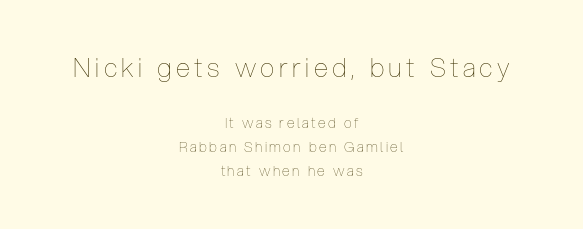
{"italic": "no", "bold": "no", "underline": "no", "align": "center", "line_spacing": "normal", "line_spacing_ratio": 1.68, "larger_block": "first", "size_ratio": 1.86, "glyph_px": 26}
